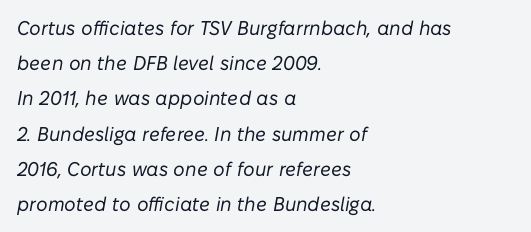
{"italic": "yes", "lean": "right", "slant_degrees": 10, "bold": "no", "underline": "no", "align": "left", "line_spacing_ratio": 1.76, "letter_spacing": "normal", "letter_spacing_em": 0.0, "glyph_px": 20}
